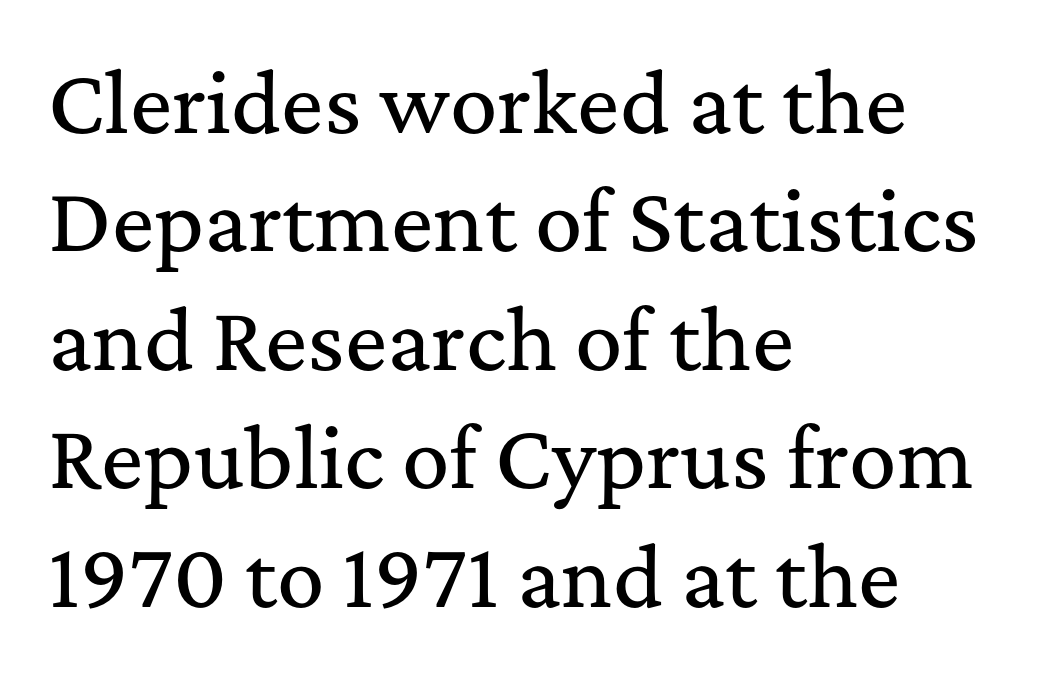
The image shows 79 px serif type, upright; set left-aligned, normal line spacing (1.5x), normal letter spacing, not underlined; medium stroke contrast and a medium x-height.
